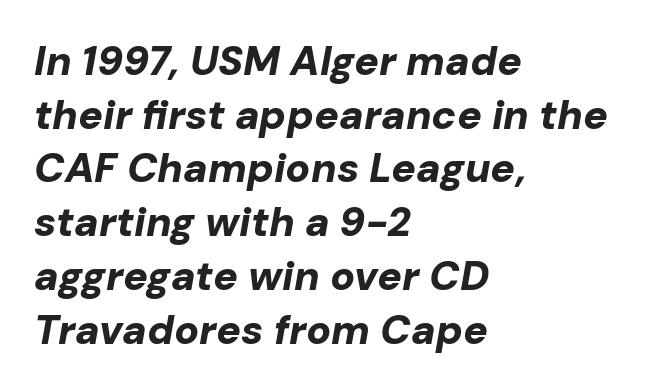
The image shows 41 px bold type, italic (leaning right); set left-aligned, normal line spacing (1.31x), normal letter spacing, not underlined; low stroke contrast and a medium x-height.
